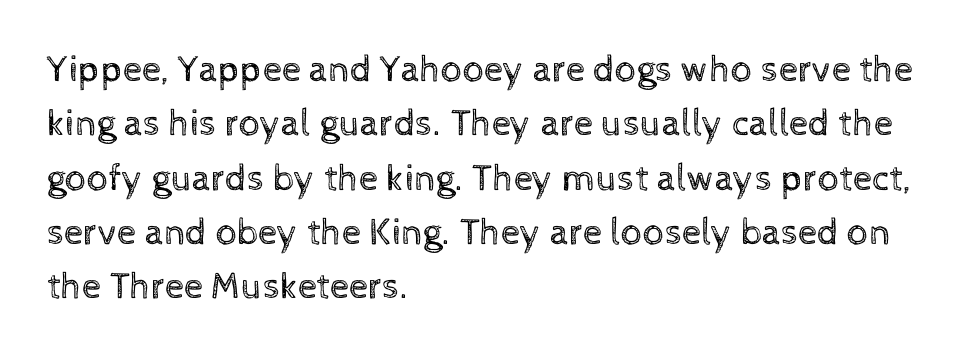
Q: Is the text bold? A: No.
Q: Is the text italic (slanted)? A: No, it is upright.
Q: Is the text underlined? A: No.
Q: How is the paragraph aligned? A: Left-aligned.
Q: Is the spacing between letters normal or unusually wide? A: Normal.
Q: Is the spacing between lines tight, normal or loose? A: Normal.
Q: Width (condensed, normal, or wide)? A: Normal.
Q: x-height? A: Medium.
Q: Monospaced? A: No.
